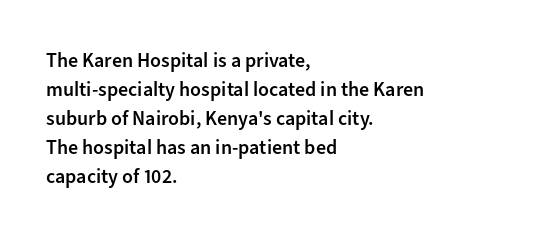
The image shows 20 px text type, upright; set left-aligned, normal line spacing (1.45x), normal letter spacing, not underlined.
